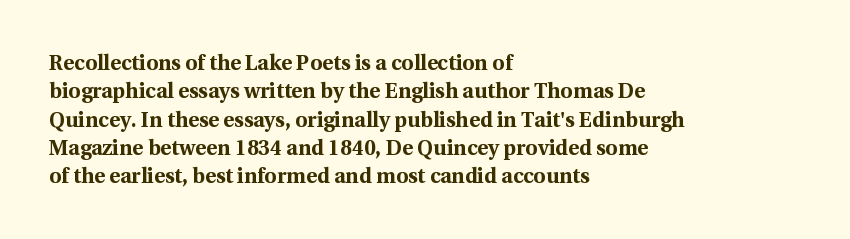
The lines in this sample share a left origin and differ only in where they stop. The block of text has a typical density, with ordinary space between rows. Posture: upright roman. The characters look thick and weighty, a clear bold. Letters rest on an invisible, unmarked baseline. There is no visible air inserted between adjacent glyphs.
